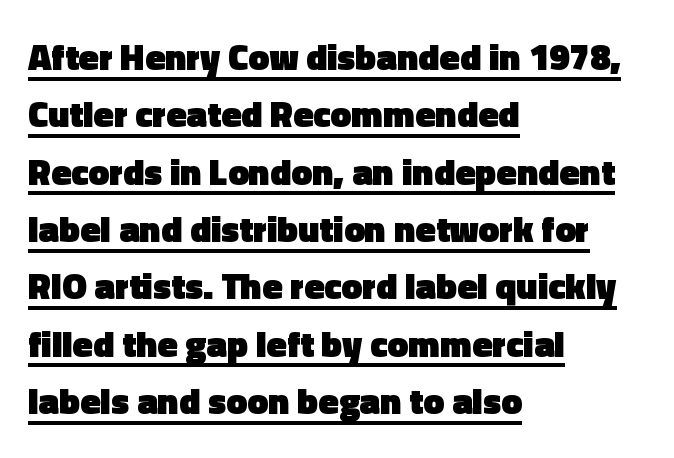
The image shows 37 px heavy sans-serif type, upright; set left-aligned, normal line spacing (1.55x), normal letter spacing, underlined; a medium x-height.
